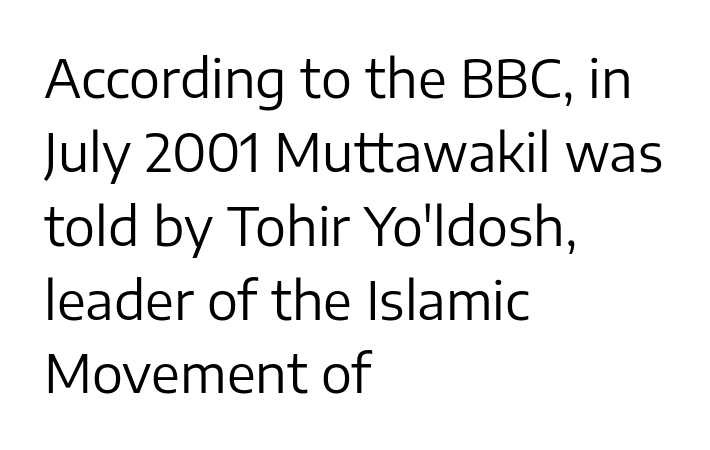
Q: Is the text bold? A: No.
Q: Is the text italic (slanted)? A: No, it is upright.
Q: Is the typeface a serif or a sans-serif typeface? A: Sans-serif.
Q: Is the text underlined? A: No.
Q: How is the paragraph aligned? A: Left-aligned.
Q: Is the spacing between letters normal or unusually wide? A: Normal.
Q: Is the spacing between lines tight, normal or loose? A: Normal.
Q: Width (condensed, normal, or wide)? A: Normal.
Q: Stroke contrast? A: Low.
Q: x-height? A: Medium.
Q: Monospaced? A: No.
